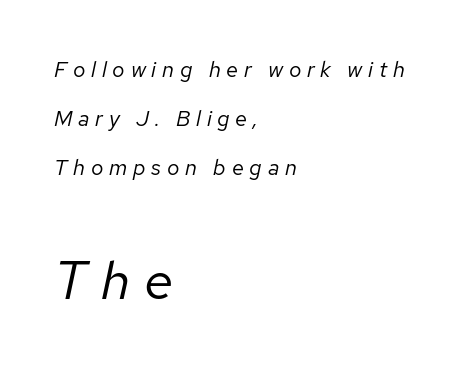
Look at the tracking — it's clearly loosened, letters drifting apart. Rule under the text: the space is simply empty. It's the slanting kind of type. No chunkiness to these letters — they're not bold.
